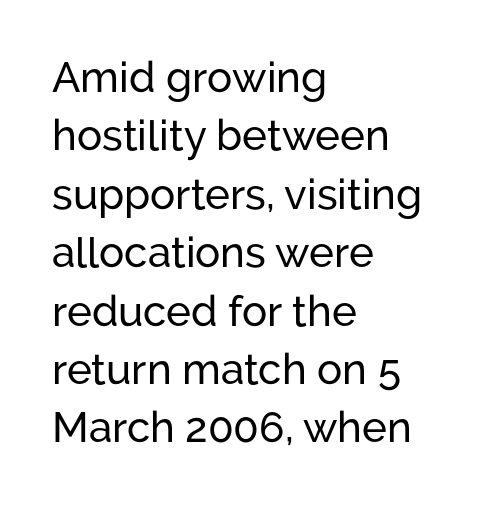
The font's upright variant was chosen for this text. The letterforms sit shoulder to shoulder at normal distance. A clean baseline with only descenders dipping below it. Is this a fixed-width face? No — the glyphs have proportional, varying widths.
